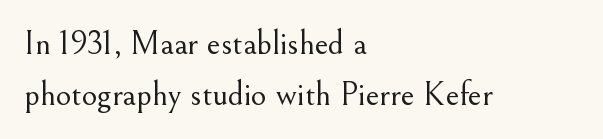
Q: Is the text bold? A: No.
Q: Is the text italic (slanted)? A: No, it is upright.
Q: Is the typeface a serif or a sans-serif typeface? A: Serif.
Q: Is the text underlined? A: No.
Q: How is the paragraph aligned? A: Left-aligned.
Q: Is the spacing between letters normal or unusually wide? A: Normal.
Q: Is the spacing between lines tight, normal or loose? A: Normal.
Q: Width (condensed, normal, or wide)? A: Normal.
Q: Stroke contrast? A: Medium.
Q: x-height? A: Small.
Q: Monospaced? A: No.
